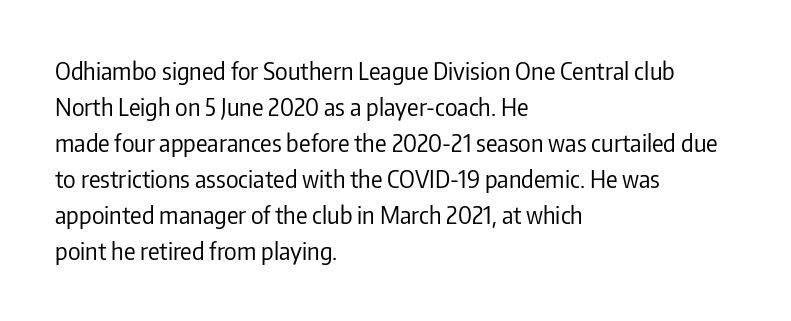
The image shows 24 px text type, upright; set left-aligned, normal line spacing (1.5x), normal letter spacing, not underlined.
